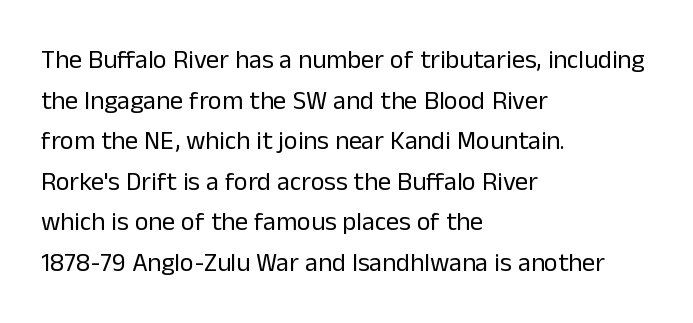
Q: Is the text bold? A: No.
Q: Is the text italic (slanted)? A: No, it is upright.
Q: Is the text underlined? A: No.
Q: How is the paragraph aligned? A: Left-aligned.
Q: Is the spacing between letters normal or unusually wide? A: Normal.
Q: Is the spacing between lines tight, normal or loose? A: Normal.
